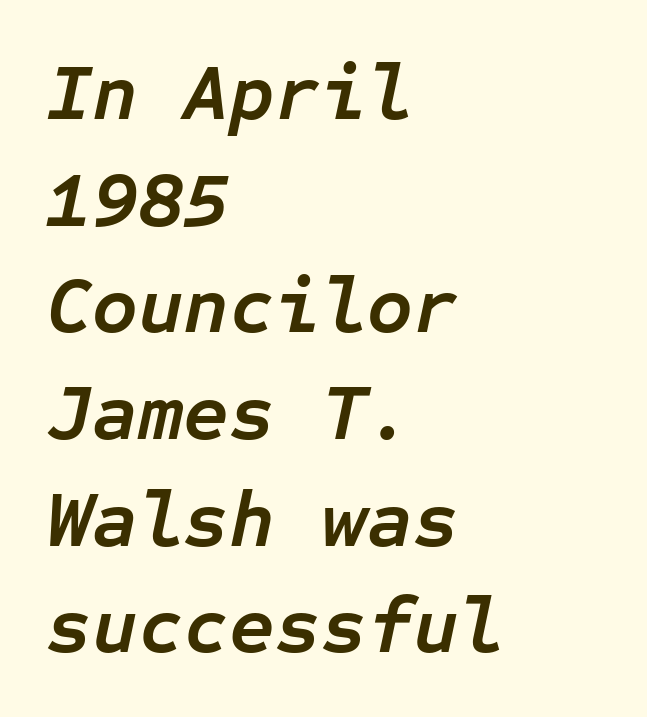
Q: Is the text bold? A: Yes.
Q: Is the text italic (slanted)? A: Yes, it leans right by about 12 degrees.
Q: Is the text underlined? A: No.
Q: How is the paragraph aligned? A: Left-aligned.
Q: Is the spacing between letters normal or unusually wide? A: Normal.
Q: Is the spacing between lines tight, normal or loose? A: Normal.
Q: Width (condensed, normal, or wide)? A: Normal.
Q: Stroke contrast? A: Low.
Q: x-height? A: Medium.
Q: Monospaced? A: Yes.
